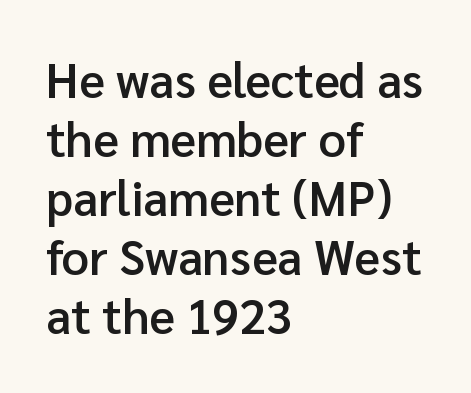
The image shows 48 px semibold sans-serif type, upright; set left-aligned, line spacing 1.23x, normal letter spacing, not underlined; low stroke contrast and a medium x-height.
